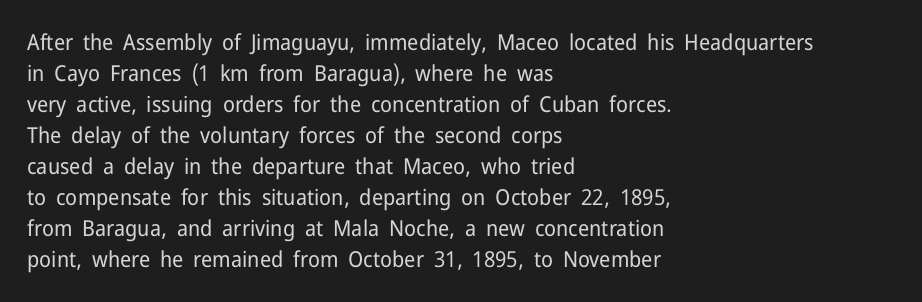
Q: Is the text bold? A: No.
Q: Is the text italic (slanted)? A: No, it is upright.
Q: Is the text underlined? A: No.
Q: How is the paragraph aligned? A: Left-aligned.
Q: Is the spacing between letters normal or unusually wide? A: Normal.
Q: Is the spacing between lines tight, normal or loose? A: Normal.
